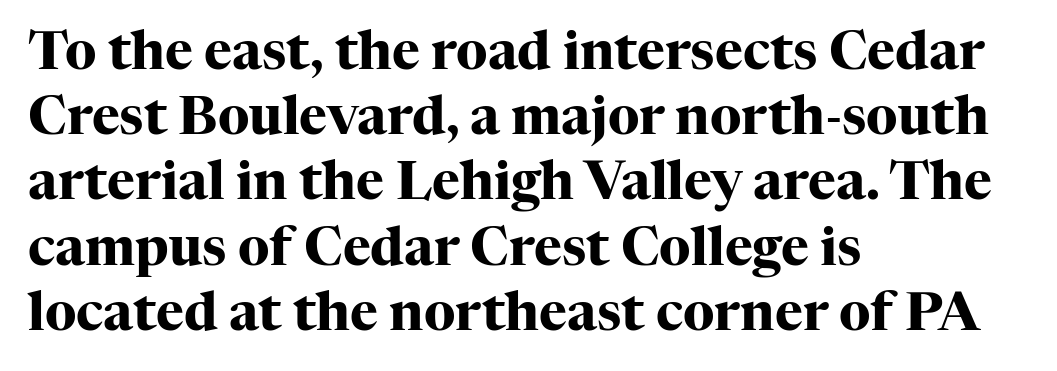
Examine the stroke ends and you'll spot serifs. If you drew a ruler down the left edge, every line would touch it. Only glyphs here, with clear space below each row. Caption: standard tracking, unaltered. The rendering uses a bold face; every stroke is thick and dark.
